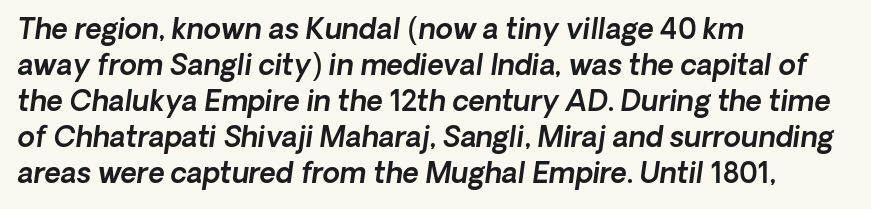
The image shows 28 px sans-serif type; set left-aligned, normal line spacing (1.29x), normal letter spacing, not underlined; a medium x-height.
